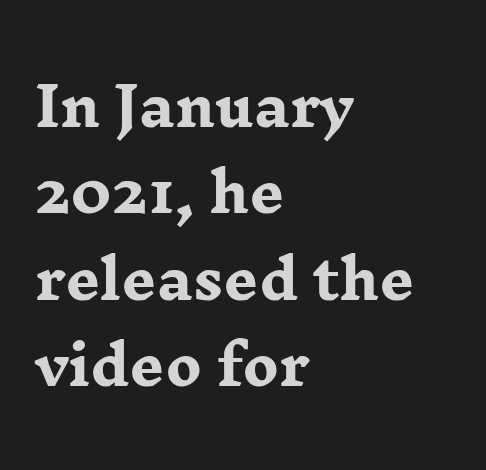
The face used here is proportionally spaced, like ordinary book or web type. Does the leading feel generous? No, just average. Style check: upright. Weight check: bold — yes, fully. In CSS terms this would be text-align: left. Just letters on the line, the space beneath them empty.
